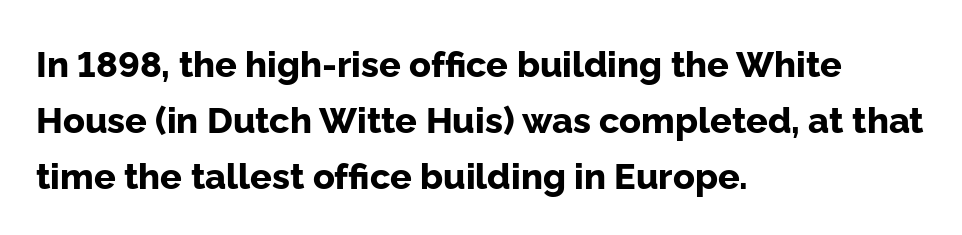
Decoration check: the copy has no underline. Ascenders rise straight up at ninety degrees. The text was rendered using a sans face with plain stroke endings. Each line starts at the same left margin while the right side varies.
